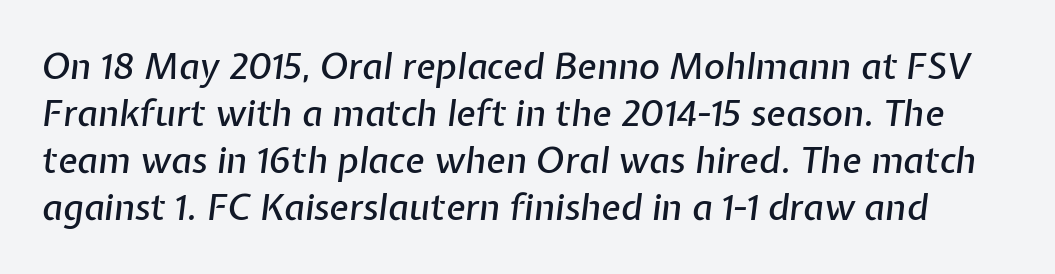
The image shows 36 px text type, italic (leaning right); set normal line spacing (1.31x), normal letter spacing, not underlined; low stroke contrast and a medium x-height.
